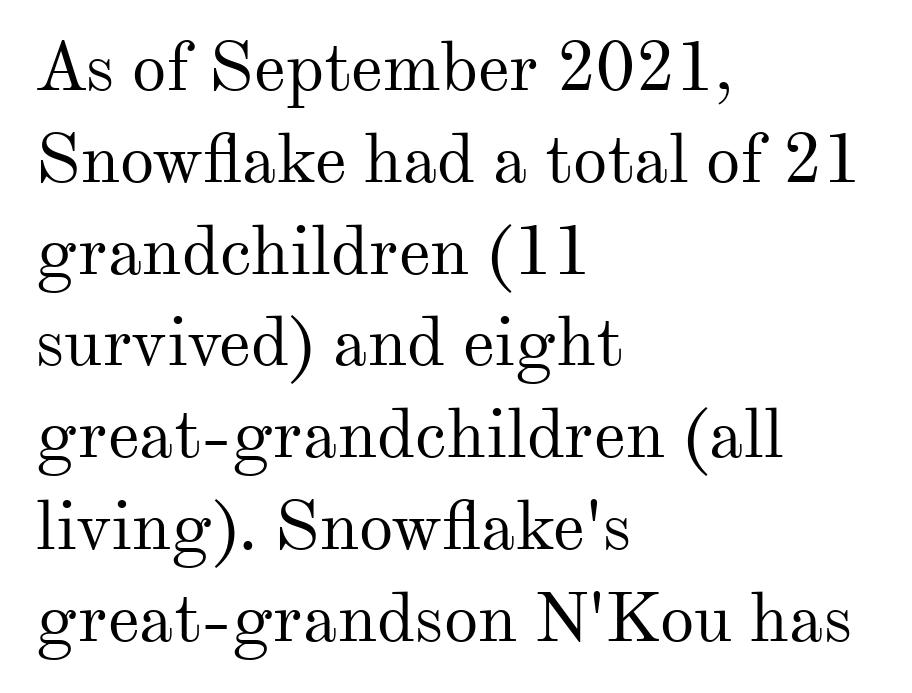
Q: Is the text bold? A: No.
Q: Is the text italic (slanted)? A: No, it is upright.
Q: Is the typeface a serif or a sans-serif typeface? A: Serif.
Q: Is the text underlined? A: No.
Q: How is the paragraph aligned? A: Left-aligned.
Q: Is the spacing between letters normal or unusually wide? A: Normal.
Q: Is the spacing between lines tight, normal or loose? A: Normal.
Q: Width (condensed, normal, or wide)? A: Normal.
Q: Stroke contrast? A: Medium.
Q: x-height? A: Small.
Q: Monospaced? A: No.
